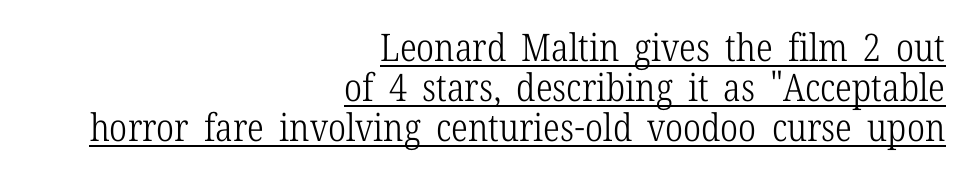
{"serif": "yes", "italic": "no", "bold": "no", "weight": "light", "width": "condensed", "stroke_contrast": "low", "x_height": "medium", "monospaced": "no", "underline": "yes", "align": "right", "line_spacing": "tight", "line_spacing_ratio": 1.05, "letter_spacing": "normal", "letter_spacing_em": 0.0, "glyph_px": 38}
